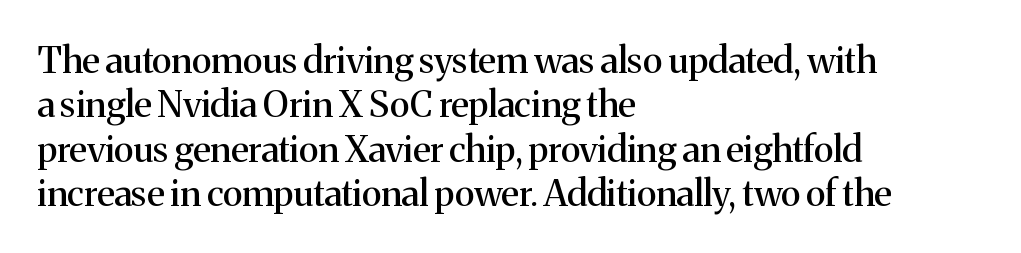
The image shows 36 px serif type, upright; set left-aligned, line spacing 1.23x, normal letter spacing, not underlined; medium stroke contrast and a medium x-height.
